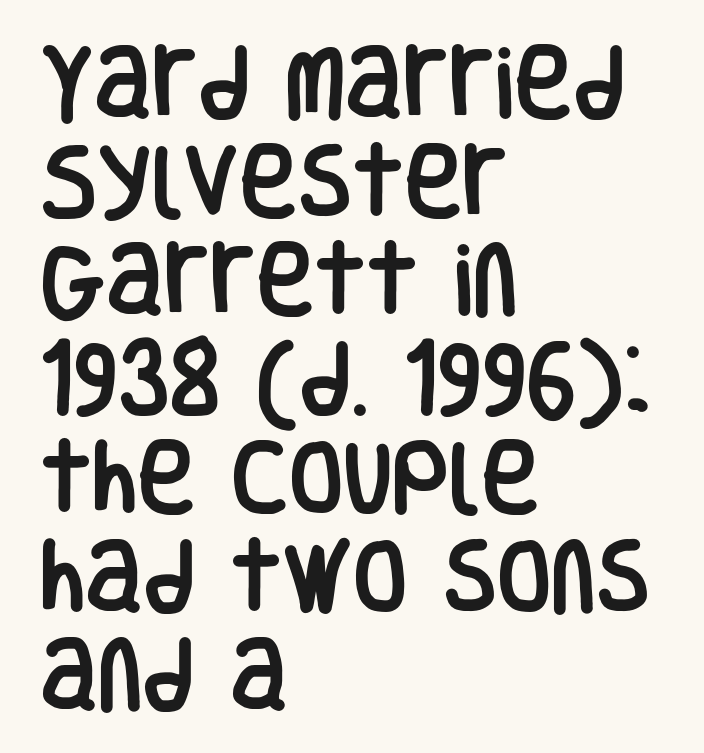
There is no visible air inserted between adjacent glyphs. Successive baselines arrive at the customary interval. Nobody drew a line under any word here. Line beginnings align vertically; line endings do not. I'd call this a sans setting — the letters go barefoot.
